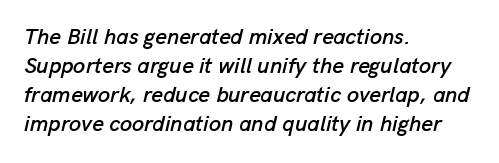
{"italic": "yes", "lean": "right", "slant_degrees": 13, "underline": "no", "align": "left", "line_spacing": "normal", "line_spacing_ratio": 1.32, "letter_spacing": "normal", "letter_spacing_em": 0.0, "glyph_px": 22}
